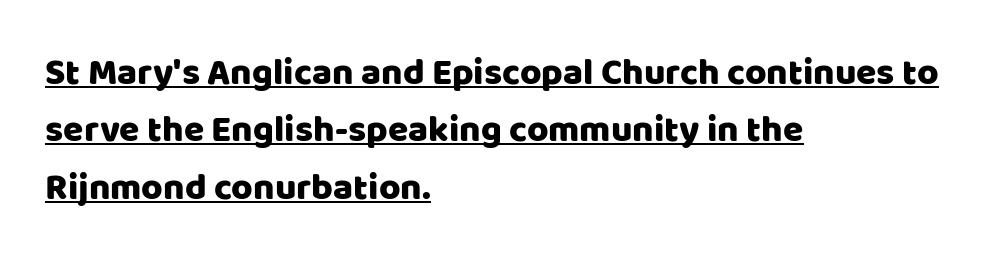
{"serif": "no", "italic": "no", "width": "normal", "stroke_contrast": "low", "x_height": "large", "monospaced": "no", "underline": "yes", "align": "left", "line_spacing": "normal", "line_spacing_ratio": 1.55, "letter_spacing": "normal", "letter_spacing_em": 0.0, "glyph_px": 37}
